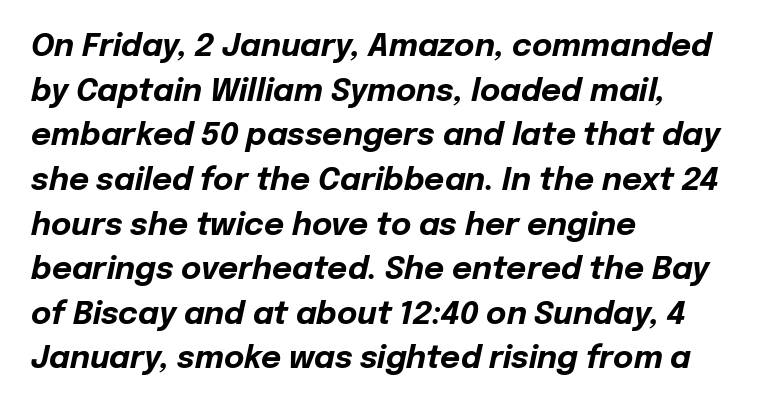
{"italic": "yes", "lean": "right", "slant_degrees": 12, "bold": "yes", "weight": "bold", "width": "normal", "stroke_contrast": "low", "x_height": "medium", "monospaced": "no", "underline": "no", "align": "left", "line_spacing": "normal", "line_spacing_ratio": 1.44, "letter_spacing": "normal", "letter_spacing_em": 0.0, "glyph_px": 31}
